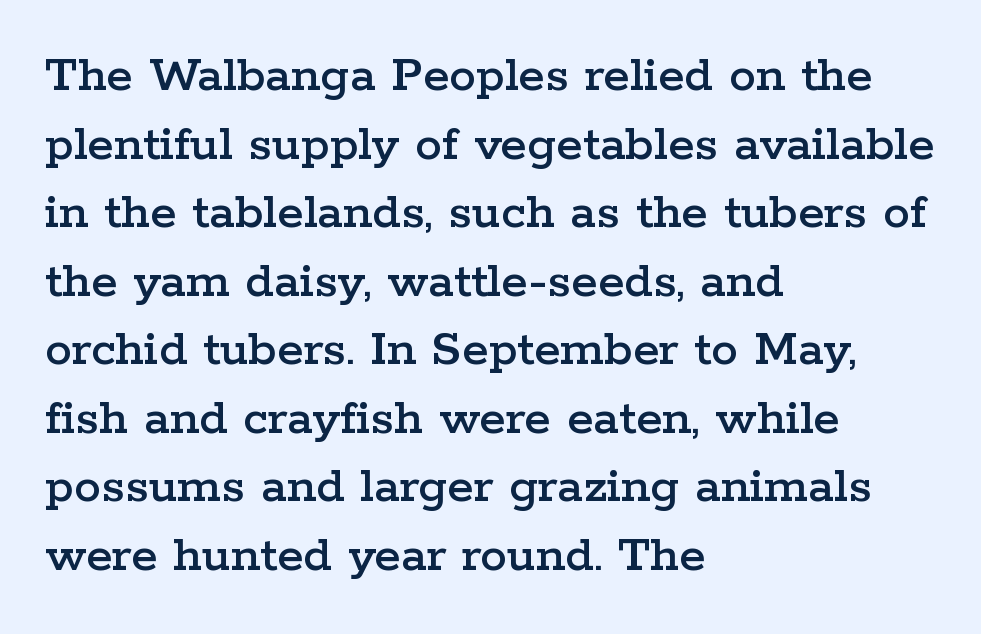
Q: Is the text italic (slanted)? A: No, it is upright.
Q: Is the typeface a serif or a sans-serif typeface? A: Serif.
Q: Is the text underlined? A: No.
Q: How is the paragraph aligned? A: Left-aligned.
Q: Is the spacing between letters normal or unusually wide? A: Normal.
Q: Is the spacing between lines tight, normal or loose? A: Normal.
Q: Width (condensed, normal, or wide)? A: Wide.
Q: Stroke contrast? A: Low.
Q: x-height? A: Medium.
Q: Monospaced? A: No.
